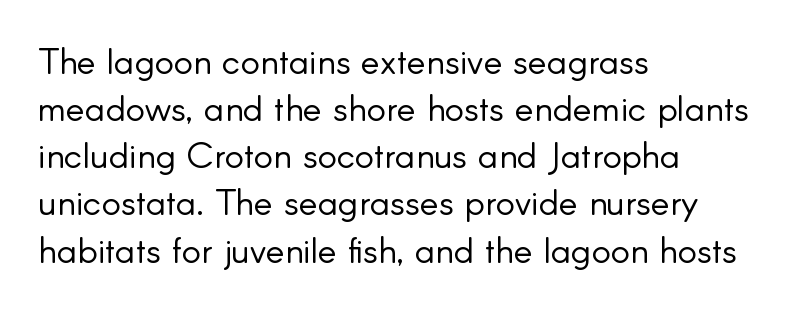
Q: Is the text bold? A: No.
Q: Is the text italic (slanted)? A: No, it is upright.
Q: Is the typeface a serif or a sans-serif typeface? A: Sans-serif.
Q: Is the text underlined? A: No.
Q: How is the paragraph aligned? A: Left-aligned.
Q: Is the spacing between letters normal or unusually wide? A: Normal.
Q: Is the spacing between lines tight, normal or loose? A: Normal.
Q: Width (condensed, normal, or wide)? A: Normal.
Q: Stroke contrast? A: Low.
Q: x-height? A: Small.
Q: Monospaced? A: No.
